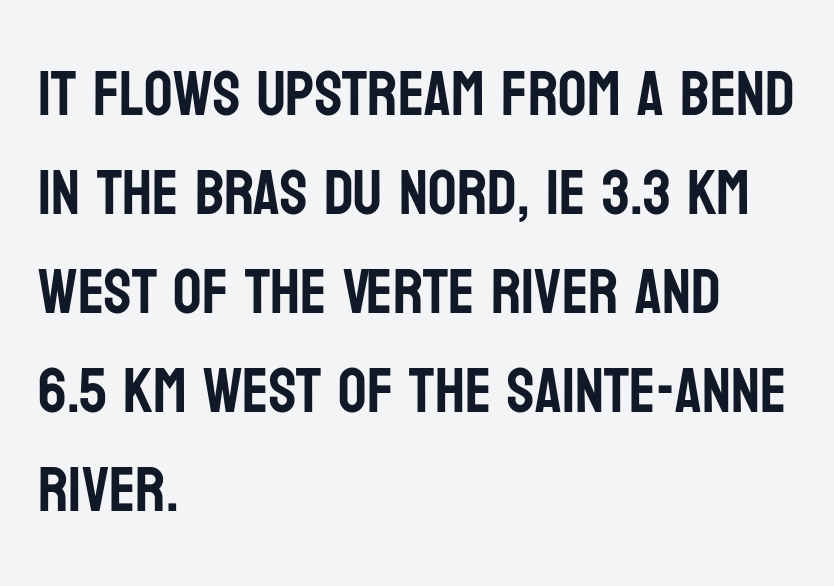
{"serif": "no", "italic": "no", "width": "condensed", "stroke_contrast": "low", "x_height": "large", "monospaced": "no", "underline": "no", "align": "left", "line_spacing": "normal", "line_spacing_ratio": 1.57, "letter_spacing": "normal", "letter_spacing_em": 0.0, "glyph_px": 63}
